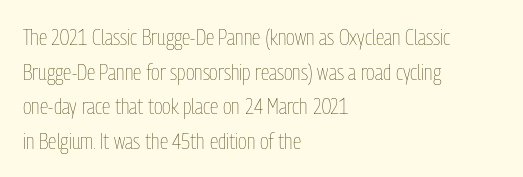
The image shows 22 px text type, upright; set left-aligned, normal line spacing (1.57x), normal letter spacing, not underlined.
